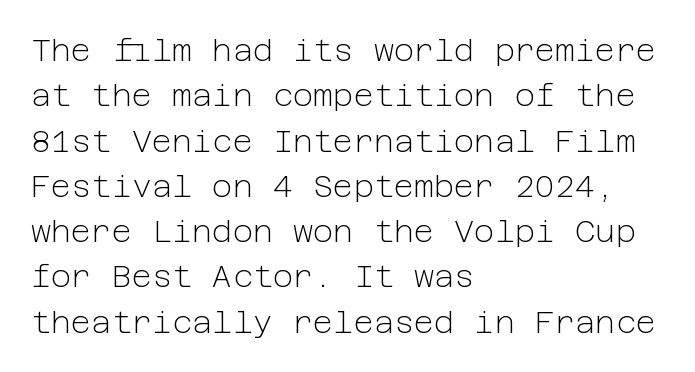
The image shows 31 px light sans-serif type, upright; set left-aligned, normal line spacing (1.46x), normal letter spacing, not underlined; low stroke contrast and a medium x-height.
